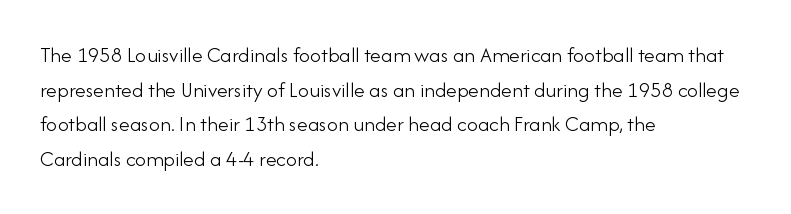
The image shows 22 px text type, upright; set left-aligned, normal line spacing (1.57x), normal letter spacing, not underlined.
